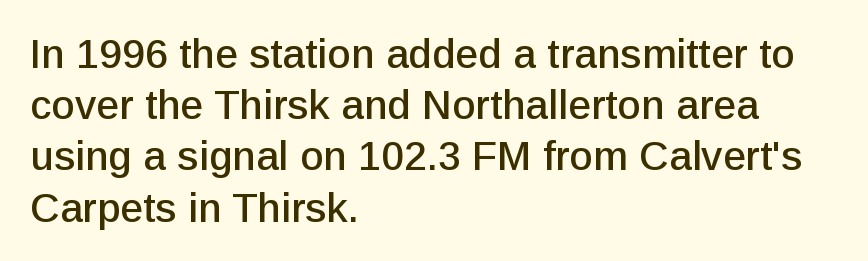
{"serif": "no", "italic": "no", "width": "normal", "stroke_contrast": "low", "x_height": "medium", "monospaced": "no", "underline": "no", "align": "left", "line_spacing": "normal", "line_spacing_ratio": 1.25, "letter_spacing": "normal", "letter_spacing_em": 0.0, "glyph_px": 41}
